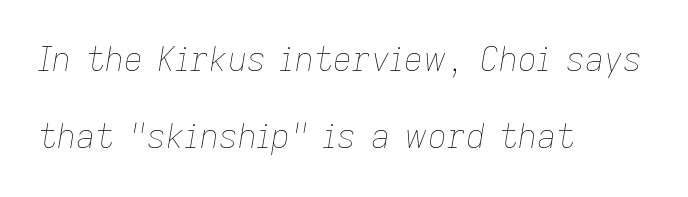
{"italic": "yes", "lean": "right", "slant_degrees": 9, "bold": "no", "weight": "thin", "width": "normal", "stroke_contrast": "low", "x_height": "medium", "monospaced": "no", "underline": "no", "align": "left", "line_spacing": "loose", "line_spacing_ratio": 2.34, "letter_spacing": "normal", "letter_spacing_em": 0.0, "glyph_px": 33}
